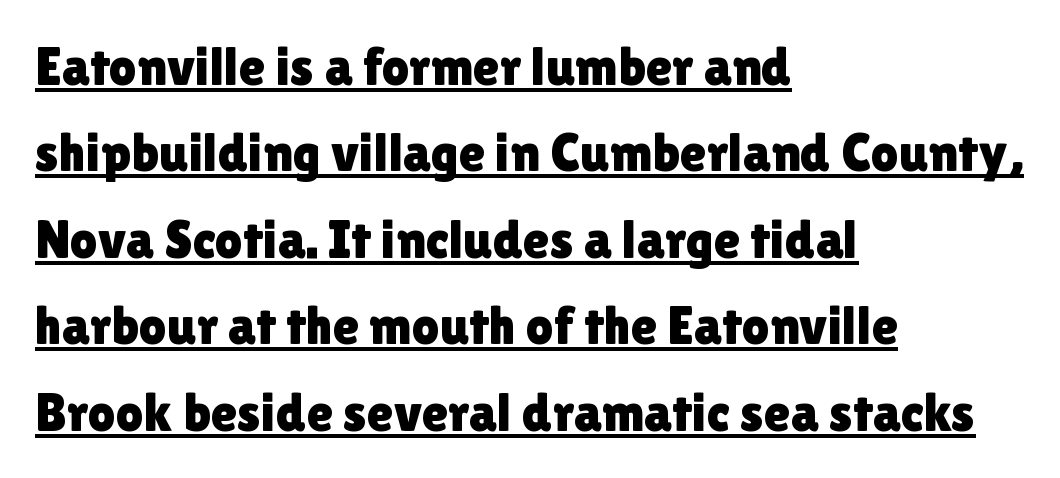
The image shows 54 px sans-serif type, upright; set left-aligned, normal line spacing (1.6x), normal letter spacing, underlined; a medium x-height.
